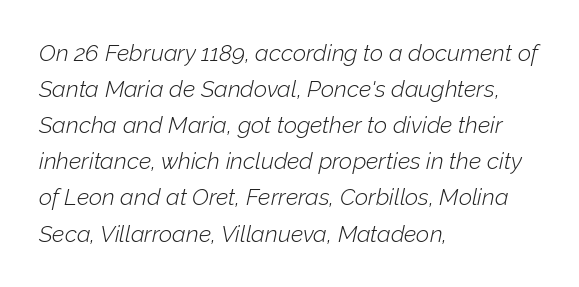
This rendering features lettering with no underline. The strokes carry an ordinary text weight at most. Does the lettering tilt? It does — this is italic. If you measured baseline to baseline, you'd find a middling distance. Reading down the block, your eye returns to a fixed left position each line.
